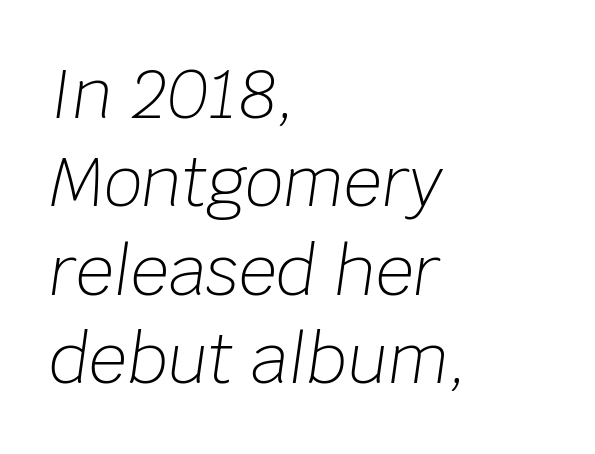
{"italic": "yes", "lean": "right", "slant_degrees": 8, "bold": "no", "weight": "light", "width": "normal", "stroke_contrast": "low", "x_height": "large", "monospaced": "no", "underline": "no", "align": "left", "line_spacing": "normal", "line_spacing_ratio": 1.32, "letter_spacing": "normal", "letter_spacing_em": 0.0, "glyph_px": 67}
